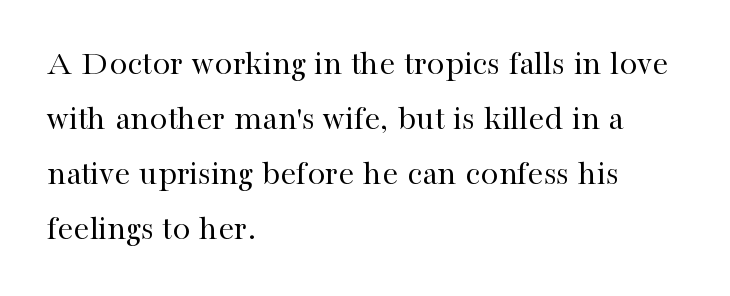
Think of a printed novel: that variable character pitch is what you see here. What kind of face is this? One with serifs. The face looks like a standard text weight, possibly lighter. Left-aligned paragraph, ragged on the right. When letters stand straight like this, we call the style roman or upright. Words appear dense and cohesive because spacing is normal.
